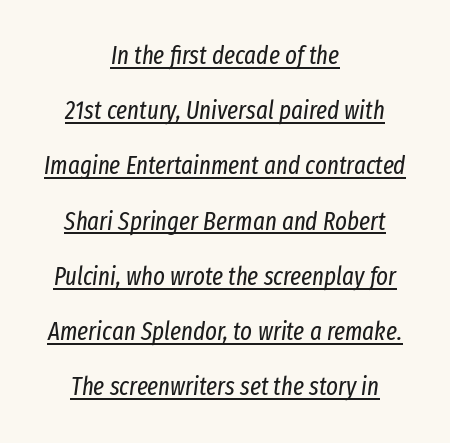
The image shows 25 px text type, italic (leaning right); set centered, loose line spacing (2.21x), normal letter spacing, underlined.
